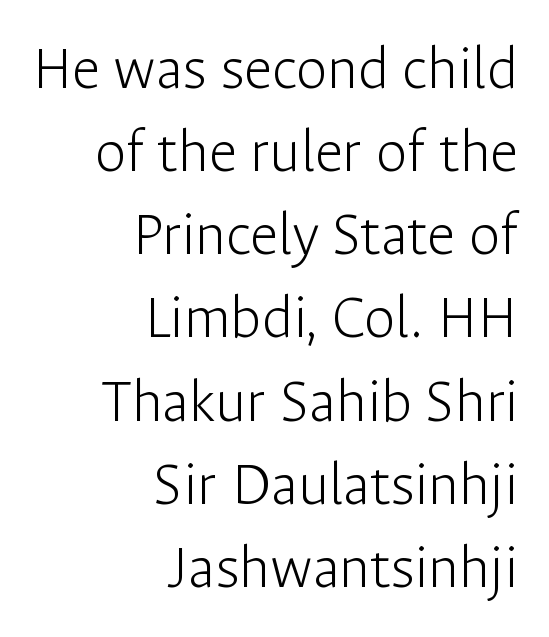
{"serif": "no", "italic": "no", "bold": "no", "weight": "light", "width": "normal", "stroke_contrast": "low", "x_height": "medium", "monospaced": "no", "underline": "no", "align": "right", "line_spacing": "normal", "line_spacing_ratio": 1.32, "letter_spacing": "normal", "letter_spacing_em": 0.0, "glyph_px": 63}
